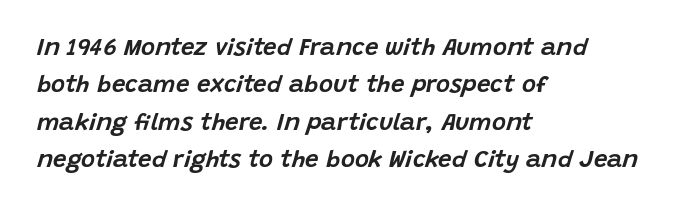
{"italic": "yes", "lean": "right", "slant_degrees": 15, "underline": "no", "align": "left", "line_spacing": "normal", "line_spacing_ratio": 1.56, "letter_spacing": "normal", "letter_spacing_em": 0.0, "glyph_px": 24}
